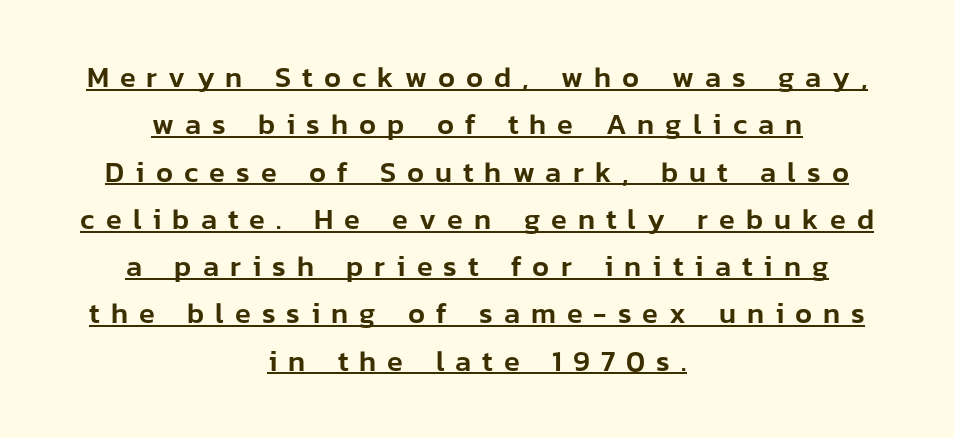
Q: Is the text italic (slanted)? A: No, it is upright.
Q: Is the typeface a serif or a sans-serif typeface? A: Sans-serif.
Q: Is the text underlined? A: Yes.
Q: How is the paragraph aligned? A: Centered.
Q: Is the spacing between letters normal or unusually wide? A: Unusually wide.
Q: Is the spacing between lines tight, normal or loose? A: Normal.
Q: Width (condensed, normal, or wide)? A: Normal.
Q: Stroke contrast? A: Low.
Q: x-height? A: Medium.
Q: Monospaced? A: No.
